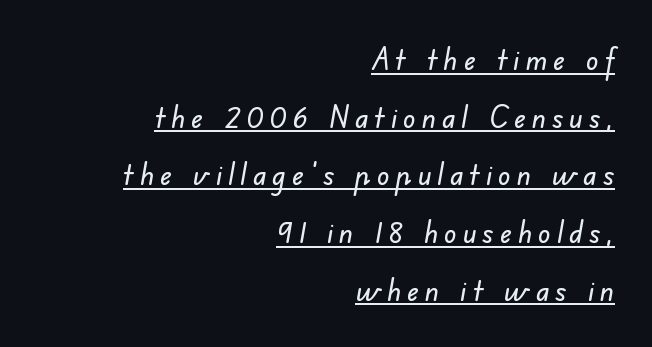
A rule runs beneath these lines of type. Alignment: flush right. Typographically, this falls in the sans-serif category. Character widths vary here, with narrow letters taking less room than wide ones.
